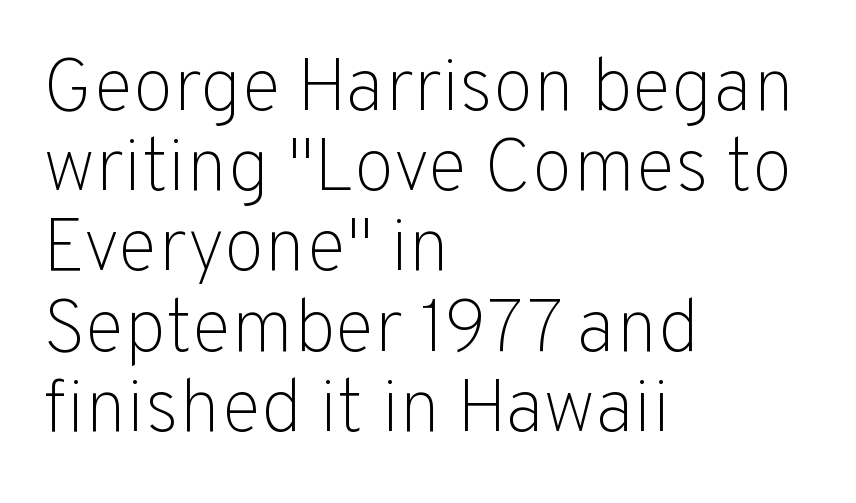
The strokes carry an ordinary text weight at most. Here the designer chose a conventional face with non-uniform glyph widths. Beneath every word, the page is bare. What kind of face is this? One without serifs — a sans.
